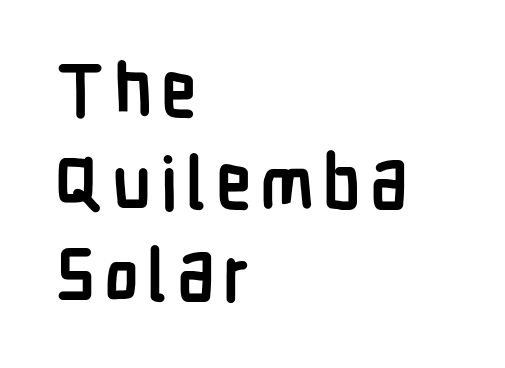
{"serif": "no", "italic": "no", "bold": "yes", "weight": "semibold", "width": "condensed", "stroke_contrast": "low", "x_height": "medium", "monospaced": "no", "underline": "no", "align": "left", "line_spacing": "normal", "line_spacing_ratio": 1.28, "glyph_px": 72}
